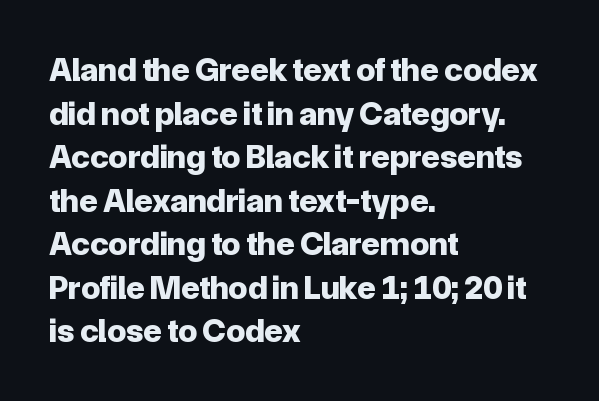
The image shows 34 px bold sans-serif type, upright; set left-aligned, normal line spacing (1.28x), normal letter spacing, not underlined; low stroke contrast and a medium x-height.
